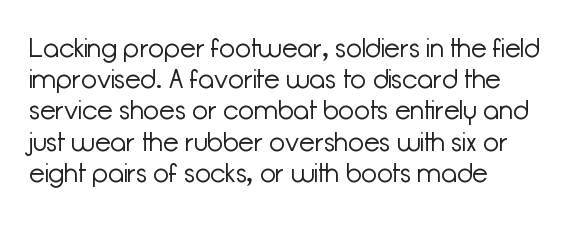
The image shows 26 px text type, upright; set left-aligned, line spacing 1.2x, normal letter spacing, not underlined.
